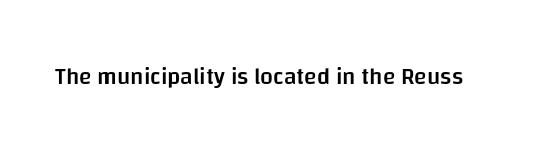
Q: Is the text bold? A: Semi-bold.
Q: Is the text italic (slanted)? A: No, it is upright.
Q: Is the text underlined? A: No.
Q: Is the spacing between letters normal or unusually wide? A: Normal.
